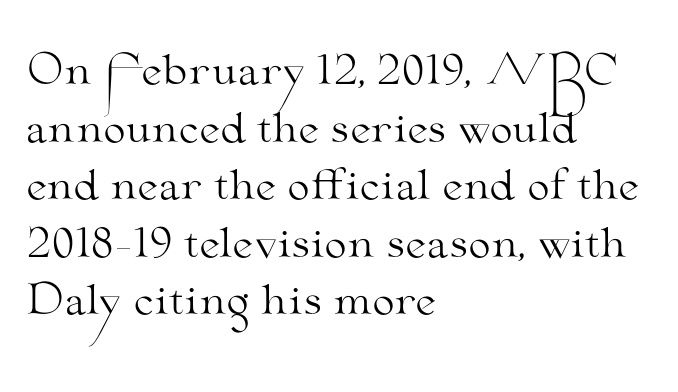
The image shows 40 px light, wide serif type, upright; set left-aligned, normal line spacing (1.44x), normal letter spacing, not underlined; medium stroke contrast and a small x-height.
